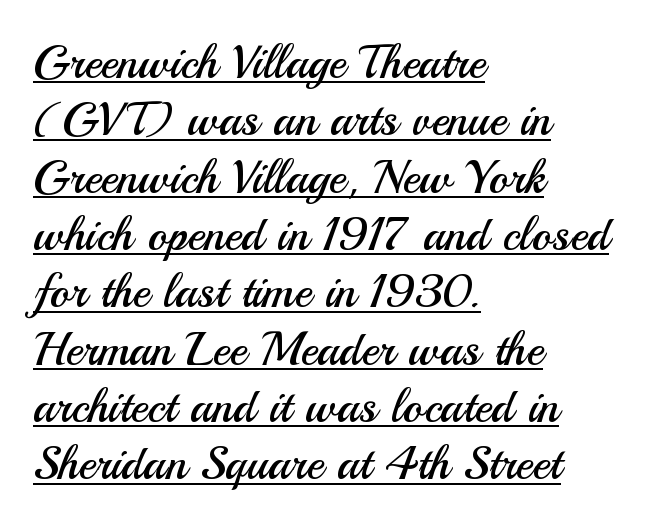
In designer terms, the underline attribute is active on this setting. Summary of weight: not heavy and not bold. Spacing verdict: proportional, widths tailored to each character.
